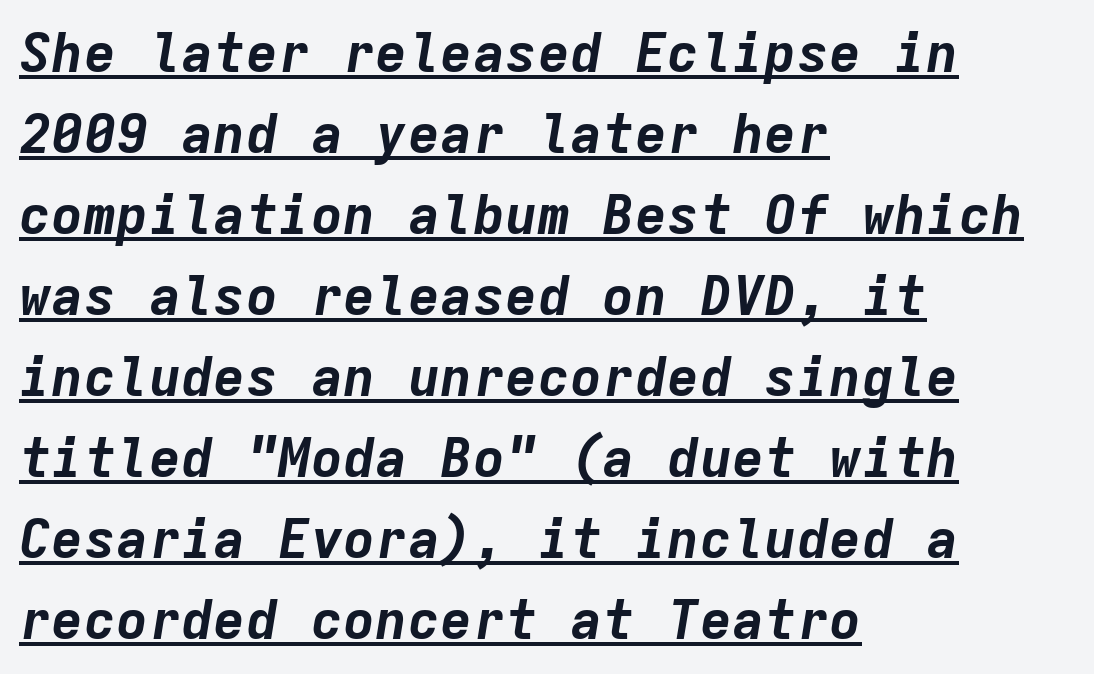
Q: Is the text bold? A: Yes.
Q: Is the text italic (slanted)? A: Yes, it leans right by about 9 degrees.
Q: Is the text underlined? A: Yes.
Q: How is the paragraph aligned? A: Left-aligned.
Q: Is the spacing between letters normal or unusually wide? A: Normal.
Q: Is the spacing between lines tight, normal or loose? A: Normal.
Q: Width (condensed, normal, or wide)? A: Normal.
Q: Stroke contrast? A: Low.
Q: x-height? A: Medium.
Q: Monospaced? A: Yes.
